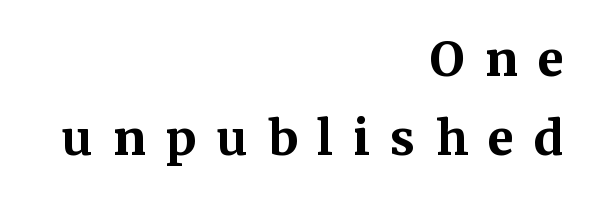
The image shows 48 px bold serif type, upright; set right-aligned, normal line spacing (1.64x), unusually wide letter spacing (+0.42 em), not underlined; medium stroke contrast and a medium x-height.
